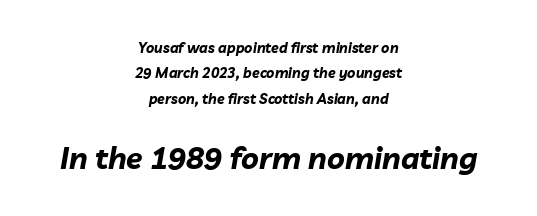
The image shows 30 px bold type, italic (leaning right); set centered, line spacing 1.81x, normal letter spacing, not underlined; the second (bottom) block is 2.14x larger; low stroke contrast and a medium x-height.
